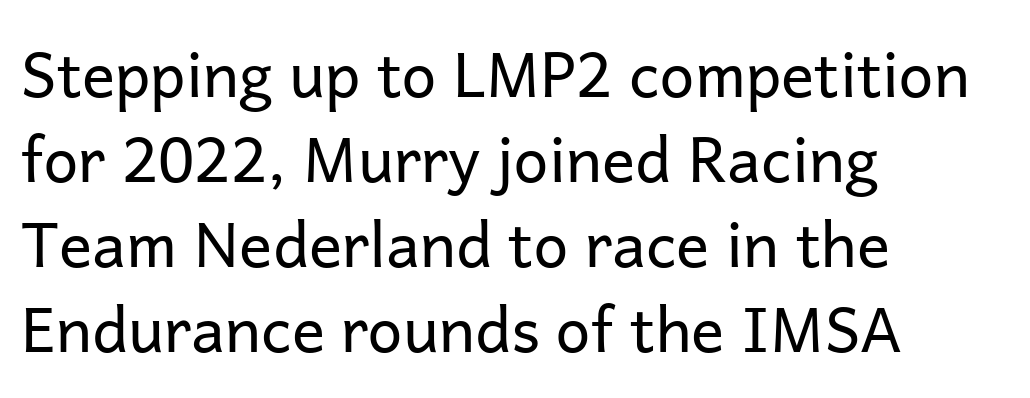
The block of text has a typical density, with ordinary space between rows. Spacing between characters is what you'd get straight out of the box. The rendering uses natural spacing where letterforms have individual widths. Caption: multi-line text, flush left, ragged right. You can tell from the bare stems that sans-serif type was used.
